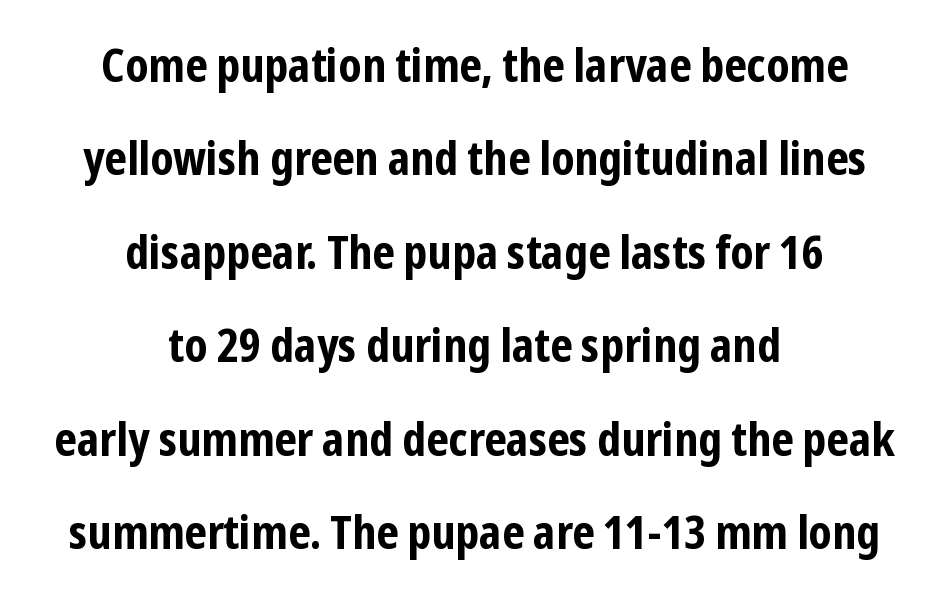
{"serif": "no", "italic": "no", "bold": "yes", "weight": "bold", "width": "condensed", "stroke_contrast": "low", "x_height": "medium", "monospaced": "no", "underline": "no", "align": "center", "line_spacing": "loose", "line_spacing_ratio": 2.03, "letter_spacing": "normal", "letter_spacing_em": 0.0, "glyph_px": 46}
